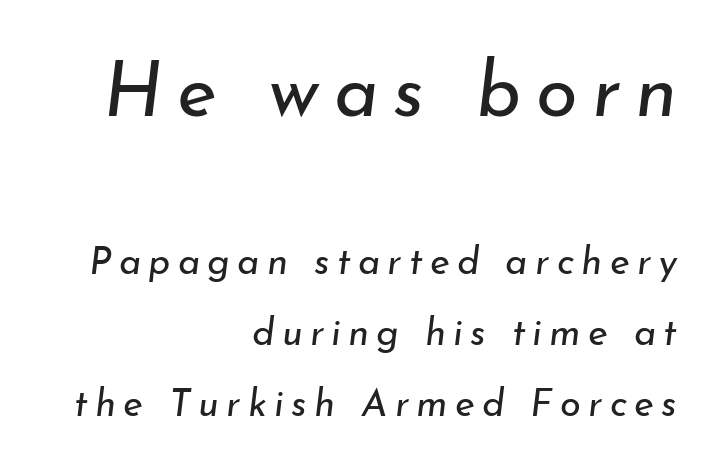
A student would notice the top passage is typeset larger than what follows. This sample uses an oblique cut, with every glyph tilted off the vertical. The lines are quadded right. Each row of text sits above clean, open space. This sample has the flowing, uneven cadence of proportional lettering. Compared with a typical body face, this is equally light or lighter still.
